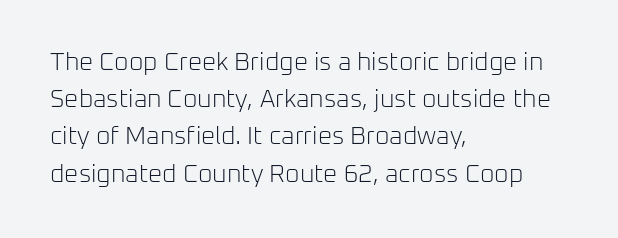
Q: Is the text bold? A: No.
Q: Is the text italic (slanted)? A: No, it is upright.
Q: Is the text underlined? A: No.
Q: How is the paragraph aligned? A: Left-aligned.
Q: Is the spacing between letters normal or unusually wide? A: Normal.
Q: Is the spacing between lines tight, normal or loose? A: Normal.
